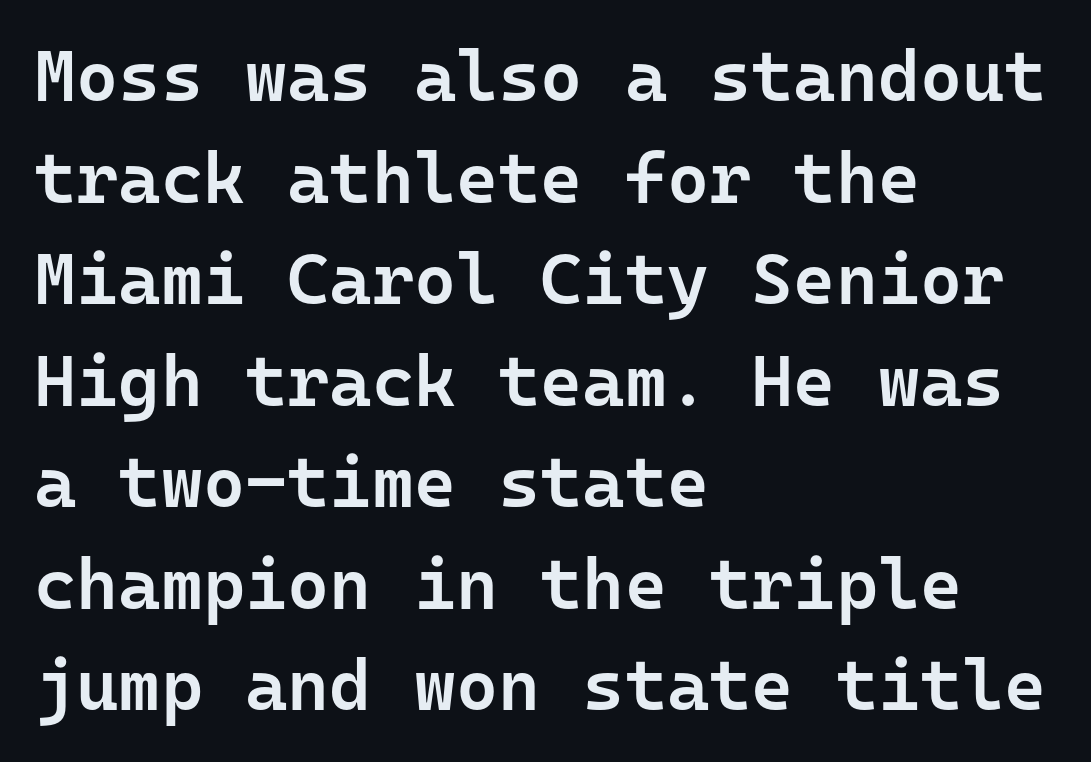
{"serif": "no", "italic": "no", "bold": "semi", "weight": "semibold", "width": "normal", "stroke_contrast": "low", "x_height": "medium", "monospaced": "yes", "underline": "no", "align": "left", "line_spacing": "normal", "line_spacing_ratio": 1.41, "letter_spacing": "normal", "letter_spacing_em": 0.0, "glyph_px": 72}
